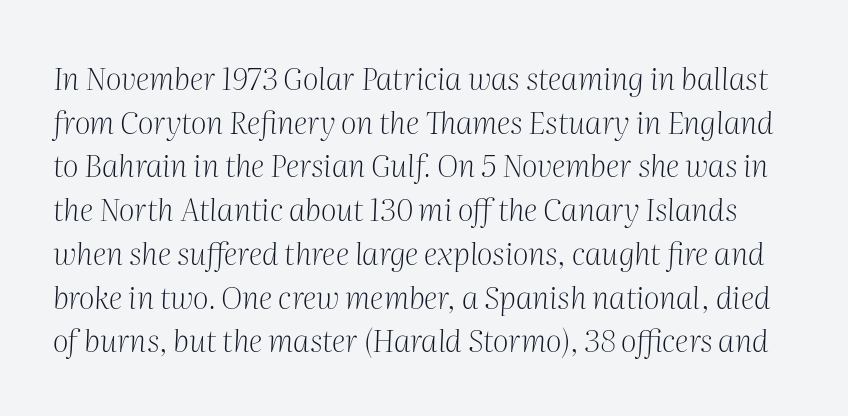
{"serif": "yes", "italic": "yes", "lean": "right", "slant_degrees": 2, "bold": "no", "weight": "light", "width": "normal", "stroke_contrast": "medium", "x_height": "medium", "monospaced": "no", "underline": "no", "line_spacing": "normal", "line_spacing_ratio": 1.41, "letter_spacing": "normal", "letter_spacing_em": 0.0, "glyph_px": 31}
